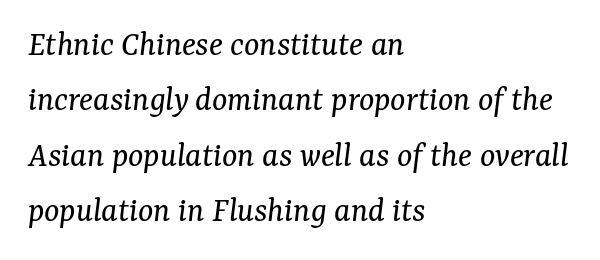
{"serif": "yes", "italic": "yes", "lean": "right", "slant_degrees": 7, "bold": "no", "weight": "regular", "width": "normal", "stroke_contrast": "medium", "x_height": "medium", "monospaced": "no", "underline": "no", "align": "left", "line_spacing": "normal", "line_spacing_ratio": 1.54, "letter_spacing": "normal", "letter_spacing_em": 0.0, "glyph_px": 36}
